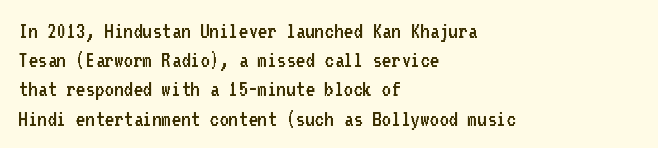
Nothing unusual about the tracking: characters are spaced as the font intends. Caption: multi-line text, flush left, ragged right. How would I describe the line gaps? Plain and ordinary. Unbolded letterforms with no extra heft.
